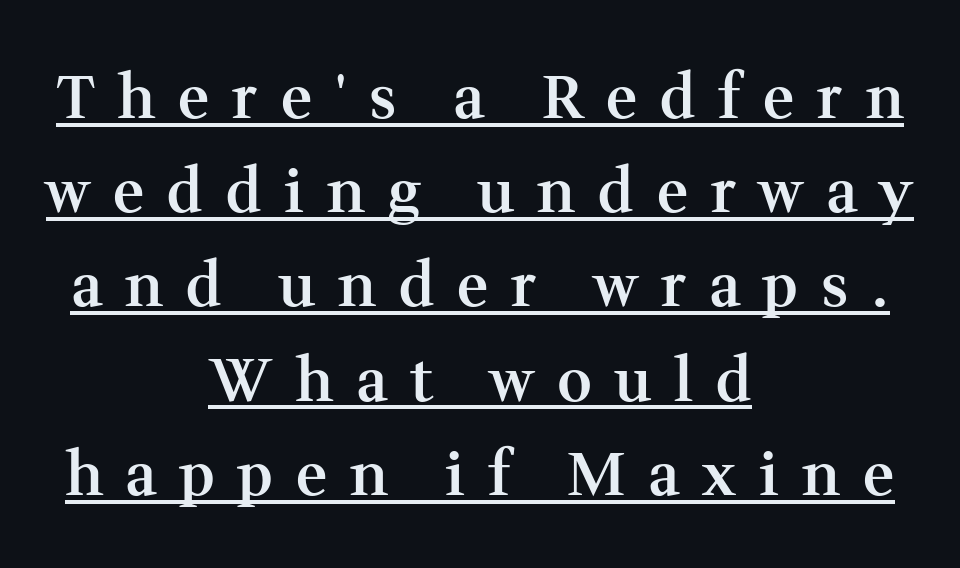
Which margin do the lines hug? Neither — every line sits in the middle. You can see a thin bar hugging the bottom of the glyphs. I'd call this a serif setting — the letters wear small feet. Someone cranked the tracking dial way up on this one. The face used here is proportionally spaced, like ordinary book or web type.
